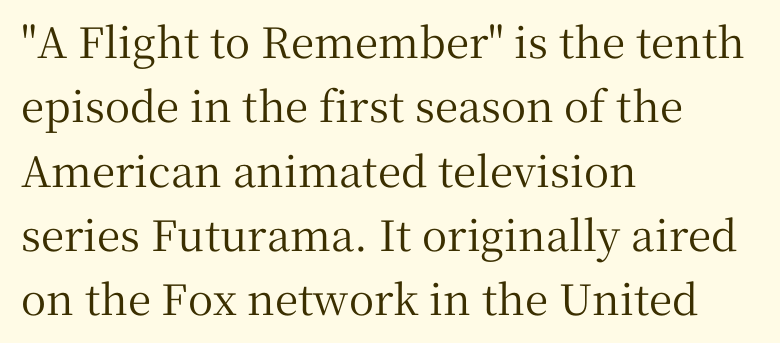
{"serif": "yes", "italic": "no", "width": "normal", "stroke_contrast": "medium", "x_height": "medium", "monospaced": "no", "underline": "no", "align": "left", "line_spacing": "normal", "line_spacing_ratio": 1.53, "letter_spacing": "normal", "letter_spacing_em": 0.0, "glyph_px": 42}
